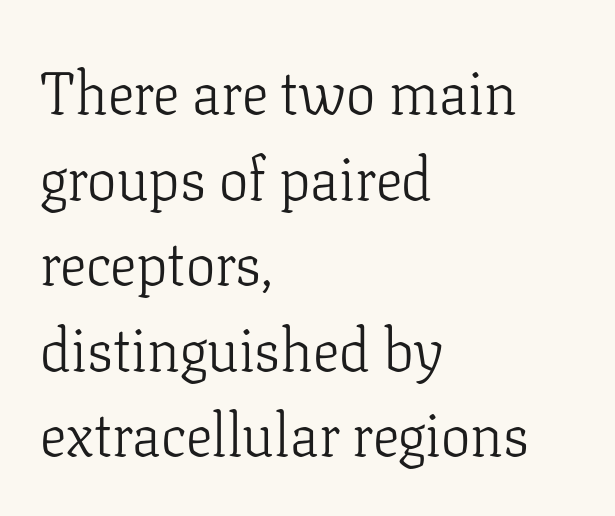
{"serif": "yes", "italic": "no", "bold": "no", "weight": "light", "width": "normal", "stroke_contrast": "low", "x_height": "medium", "monospaced": "no", "underline": "no", "align": "left", "line_spacing": "normal", "line_spacing_ratio": 1.45, "letter_spacing": "normal", "letter_spacing_em": 0.0, "glyph_px": 59}
